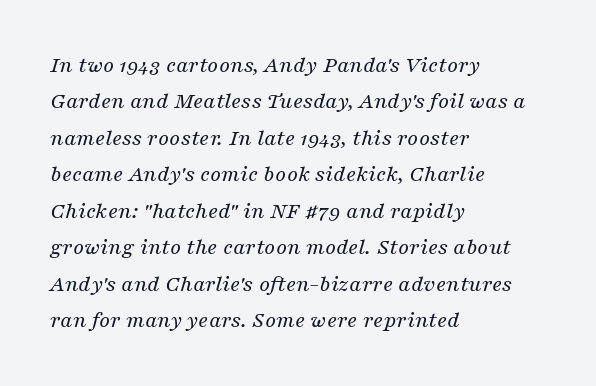
Q: Is the text bold? A: No.
Q: Is the text italic (slanted)? A: Yes, it leans right by about 16 degrees.
Q: Is the text underlined? A: No.
Q: How is the paragraph aligned? A: Left-aligned.
Q: Is the spacing between letters normal or unusually wide? A: Normal.
Q: Is the spacing between lines tight, normal or loose? A: Normal.
